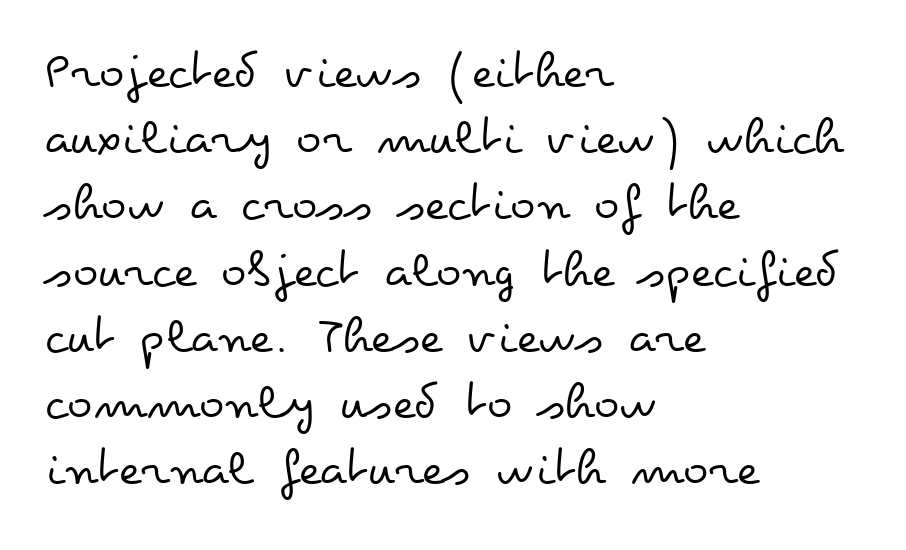
Every character sits straight up, as roman type does. This is not heavy type; no bold has been used. Leading matches the norm, producing a regular column. A typesetter would call this proportional, since set widths differ per character.
